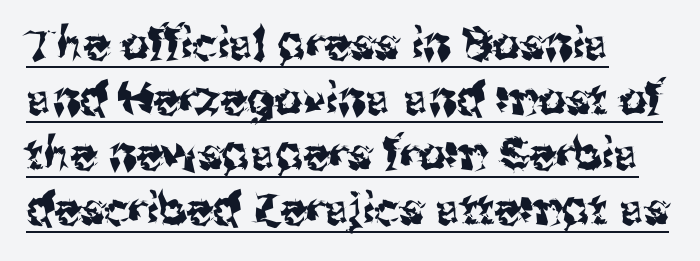
Q: Is the text italic (slanted)? A: No, it is upright.
Q: Is the typeface a serif or a sans-serif typeface? A: Sans-serif.
Q: Is the text underlined? A: Yes.
Q: How is the paragraph aligned? A: Left-aligned.
Q: Is the spacing between letters normal or unusually wide? A: Normal.
Q: Is the spacing between lines tight, normal or loose? A: Normal.
Q: Width (condensed, normal, or wide)? A: Normal.
Q: Stroke contrast? A: Medium.
Q: x-height? A: Medium.
Q: Monospaced? A: No.
